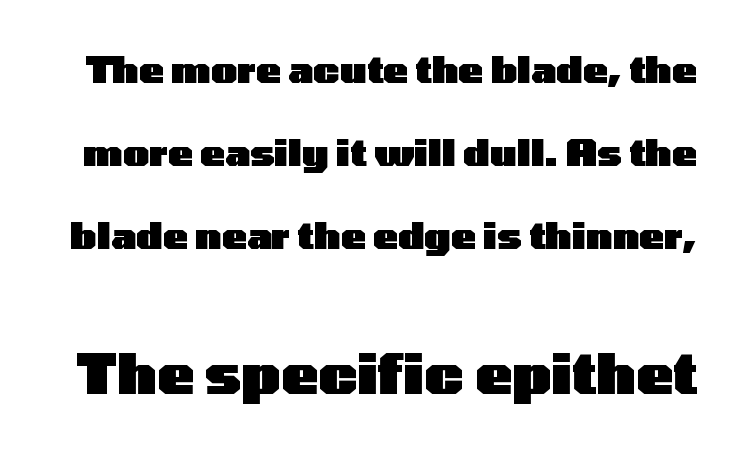
Q: Is the text bold? A: Yes.
Q: Is the text italic (slanted)? A: No, it is upright.
Q: Is the typeface a serif or a sans-serif typeface? A: Sans-serif.
Q: Is the text underlined? A: No.
Q: Is the spacing between letters normal or unusually wide? A: Normal.
Q: Is the spacing between lines tight, normal or loose? A: Loose.
Q: Which block of text is set in a larger size, the first (top) or the second (bottom)? A: The second (bottom) one.
Q: Width (condensed, normal, or wide)? A: Wide.
Q: Stroke contrast? A: Low.
Q: x-height? A: Medium.
Q: Monospaced? A: No.
